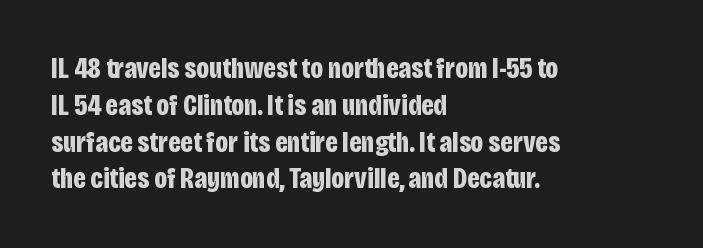
{"serif": "no", "italic": "no", "bold": "yes", "weight": "bold", "width": "condensed", "stroke_contrast": "low", "x_height": "large", "monospaced": "no", "underline": "no", "align": "left", "line_spacing": "normal", "line_spacing_ratio": 1.27, "letter_spacing": "normal", "letter_spacing_em": 0.0, "glyph_px": 29}
